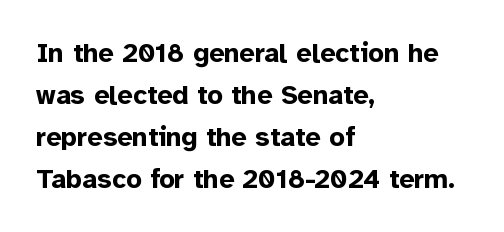
{"italic": "no", "bold": "yes", "underline": "no", "align": "left", "line_spacing": "normal", "line_spacing_ratio": 1.55, "letter_spacing": "normal", "letter_spacing_em": 0.0, "glyph_px": 27}
